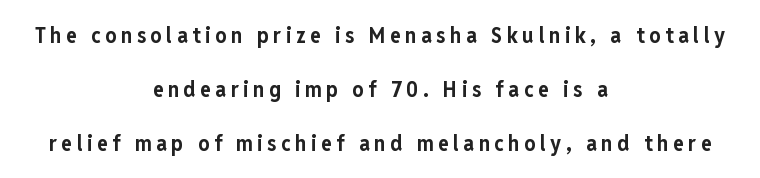
The lines are spread far apart with generous leading. A bare baseline throughout the passage. Unlike italic type, these characters show no tilt at all. The strokes are fattened all the way to bold. Is the letter spacing exaggerated? Yes — the characters are pushed far apart.
